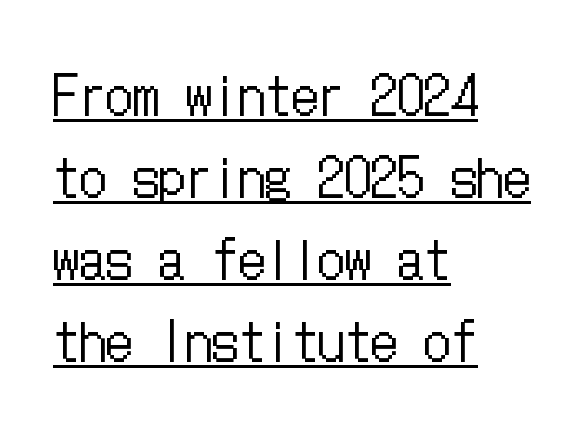
{"italic": "no", "bold": "no", "weight": "regular", "width": "condensed", "stroke_contrast": "low", "x_height": "medium", "underline": "yes", "align": "left", "line_spacing": "normal", "line_spacing_ratio": 1.55, "letter_spacing": "normal", "letter_spacing_em": 0.0, "glyph_px": 53}
